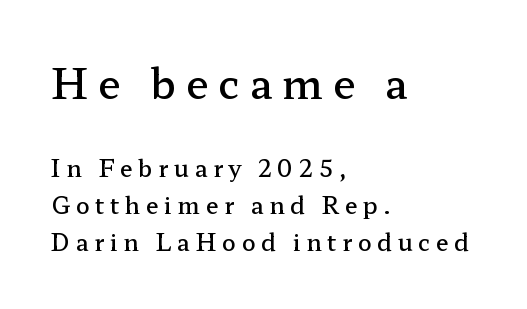
The image shows 41 px semibold, wide serif type, upright; set left-aligned, normal line spacing (1.61x), unusually wide letter spacing (+0.24 em), not underlined; the first (top) block is 1.78x larger; low stroke contrast and a medium x-height.
